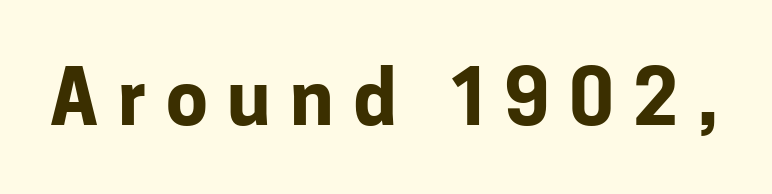
The tracking reads as deliberately expanded to a designer's eye. Clear beneath every line of the passage. Unlike a traditional serif, this face leaves its strokes unadorned. A roman cut, with each character standing at attention. A typesetter would call this proportional, since set widths differ per character. This is heavy type, rendered in bold.
